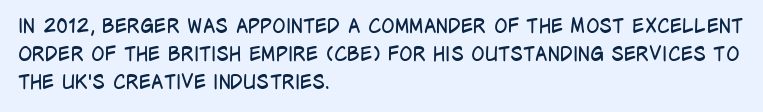
Q: Is the text bold? A: No.
Q: Is the text italic (slanted)? A: No, it is upright.
Q: Is the text underlined? A: No.
Q: How is the paragraph aligned? A: Left-aligned.
Q: Is the spacing between letters normal or unusually wide? A: Normal.
Q: Is the spacing between lines tight, normal or loose? A: Normal.
